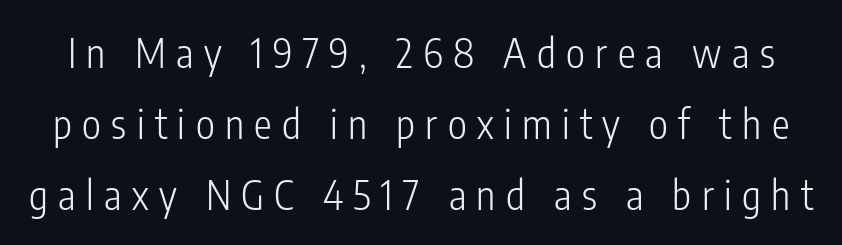
{"serif": "no", "italic": "no", "bold": "no", "weight": "light", "width": "condensed", "stroke_contrast": "low", "x_height": "medium", "monospaced": "no", "underline": "no", "line_spacing_ratio": 1.77, "letter_spacing": "wide", "letter_spacing_em": 0.26, "glyph_px": 40}
